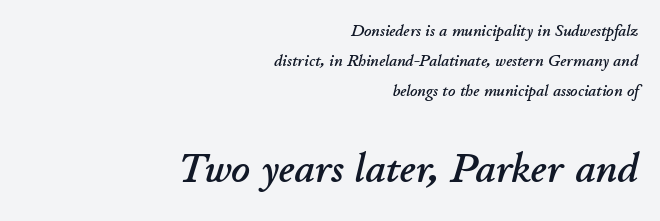
The image shows 41 px text type, italic (leaning right); set right-aligned, line spacing 1.88x, normal letter spacing, not underlined; the second (bottom) block is 2.56x larger; low stroke contrast and a small x-height.
